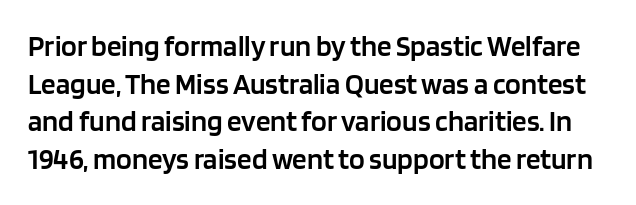
Q: Is the text bold? A: Semi-bold.
Q: Is the text italic (slanted)? A: No, it is upright.
Q: Is the typeface a serif or a sans-serif typeface? A: Sans-serif.
Q: Is the text underlined? A: No.
Q: Is the spacing between letters normal or unusually wide? A: Normal.
Q: Is the spacing between lines tight, normal or loose? A: Normal.
Q: Width (condensed, normal, or wide)? A: Normal.
Q: Stroke contrast? A: Low.
Q: x-height? A: Large.
Q: Monospaced? A: No.
